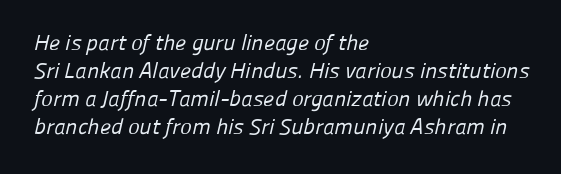
The strokes are not fattened; the text isn't bold. The rendering uses a moderate line-height, typical for paragraphs. The face used here is rendered with its standard letterfit. Type without underlining.
